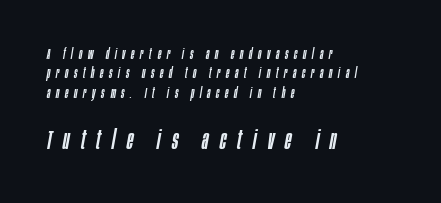
The image shows 27 px text type, italic (leaning right); set left-aligned, normal line spacing (1.39x), unusually wide letter spacing (+0.41 em), not underlined; the second (bottom) block is 1.93x larger.
